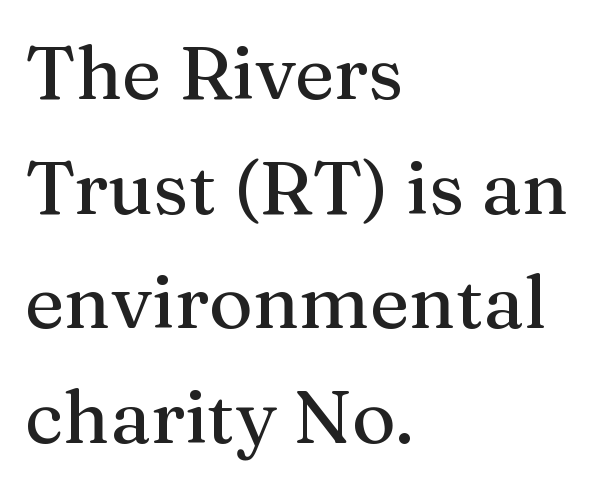
The image shows 75 px serif type, upright; set left-aligned, normal line spacing (1.53x), normal letter spacing, not underlined; medium stroke contrast and a medium x-height.
